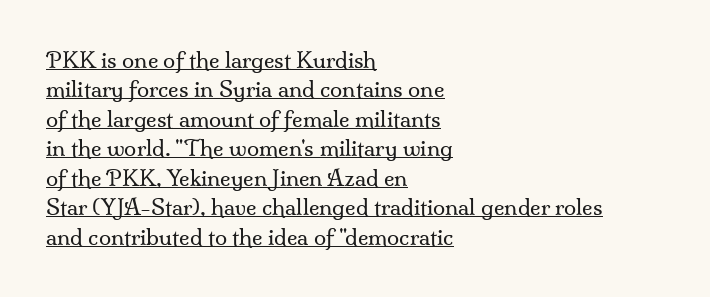
The image shows 22 px text type, upright; set left-aligned, normal line spacing (1.34x), normal letter spacing, underlined.
